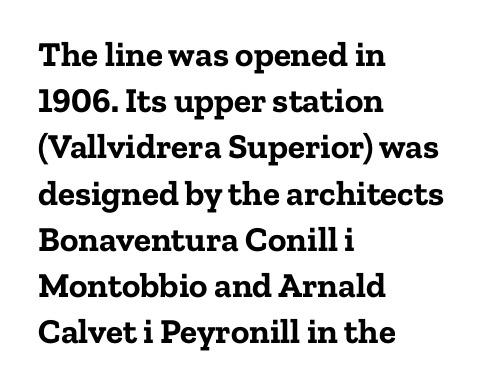
The image shows 35 px bold serif type, upright; set left-aligned, normal line spacing (1.32x), normal letter spacing, not underlined; low stroke contrast and a medium x-height.
